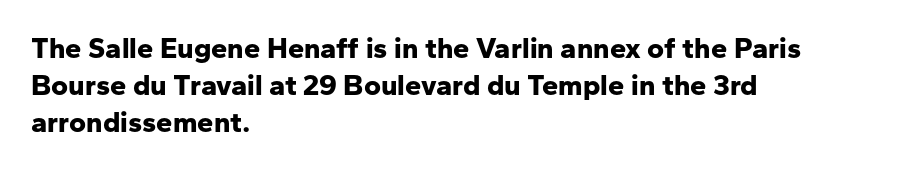
Q: Is the text bold? A: Yes.
Q: Is the text italic (slanted)? A: No, it is upright.
Q: Is the typeface a serif or a sans-serif typeface? A: Sans-serif.
Q: Is the text underlined? A: No.
Q: How is the paragraph aligned? A: Left-aligned.
Q: Is the spacing between letters normal or unusually wide? A: Normal.
Q: Is the spacing between lines tight, normal or loose? A: Normal.
Q: Width (condensed, normal, or wide)? A: Normal.
Q: Stroke contrast? A: Low.
Q: x-height? A: Medium.
Q: Monospaced? A: No.
